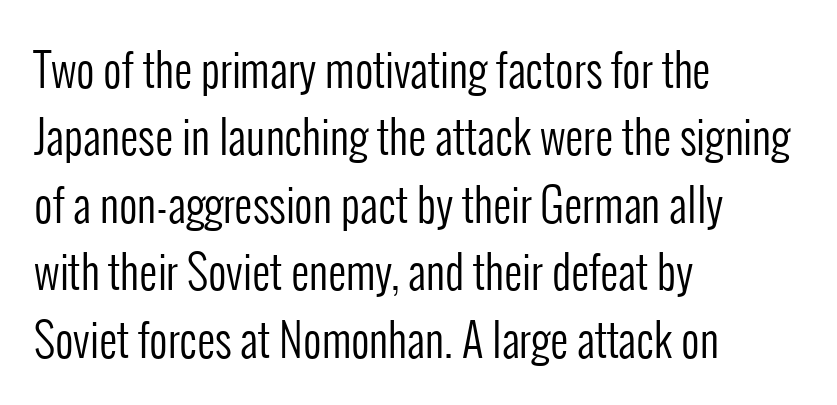
This rendering features lettering with no underline. No feet cap the strokes, marking this as sans-serif type. The rendering anchors every line to the left-hand side. Do the characters align in a grid? No, the font is proportional. Italic: no, the glyphs are upright roman.
